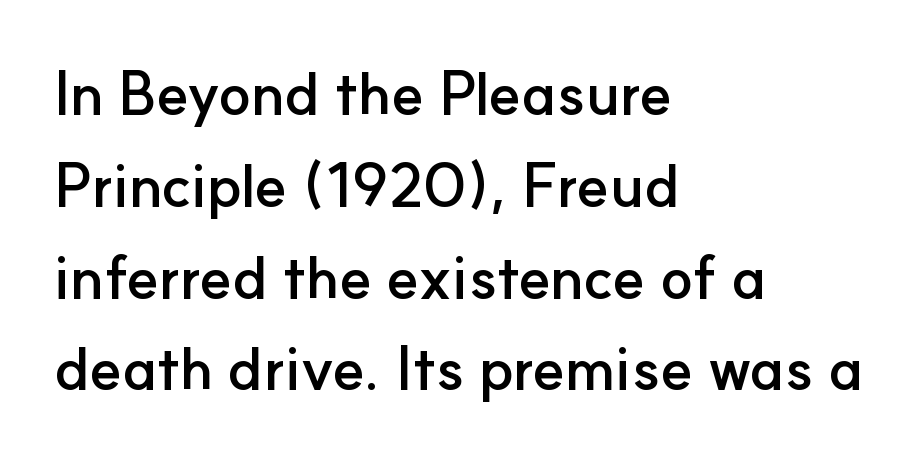
Q: Is the text bold? A: Yes.
Q: Is the text italic (slanted)? A: No, it is upright.
Q: Is the typeface a serif or a sans-serif typeface? A: Sans-serif.
Q: Is the text underlined? A: No.
Q: How is the paragraph aligned? A: Left-aligned.
Q: Is the spacing between letters normal or unusually wide? A: Normal.
Q: Is the spacing between lines tight, normal or loose? A: Normal.
Q: Width (condensed, normal, or wide)? A: Normal.
Q: Stroke contrast? A: Low.
Q: x-height? A: Small.
Q: Monospaced? A: No.
